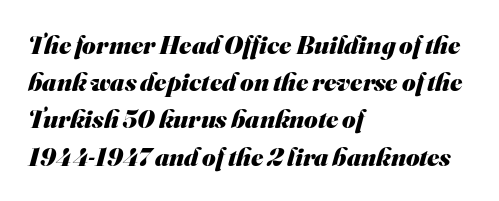
{"bold": "yes", "underline": "no", "align": "left", "line_spacing": "normal", "line_spacing_ratio": 1.43, "letter_spacing": "normal", "letter_spacing_em": 0.0, "glyph_px": 26}
